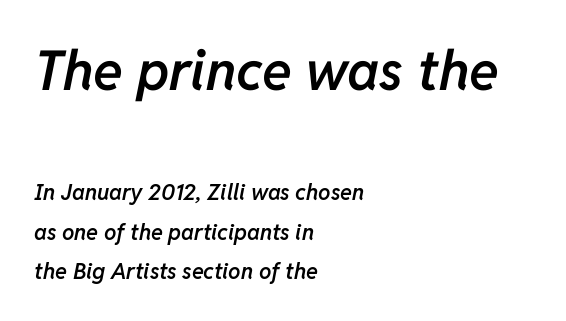
{"italic": "yes", "lean": "right", "slant_degrees": 11, "bold": "semi", "weight": "semibold", "width": "normal", "stroke_contrast": "low", "x_height": "medium", "monospaced": "no", "underline": "no", "align": "left", "line_spacing_ratio": 1.8, "letter_spacing": "normal", "letter_spacing_em": 0.0, "larger_block": "first", "size_ratio": 2.5, "glyph_px": 55}
